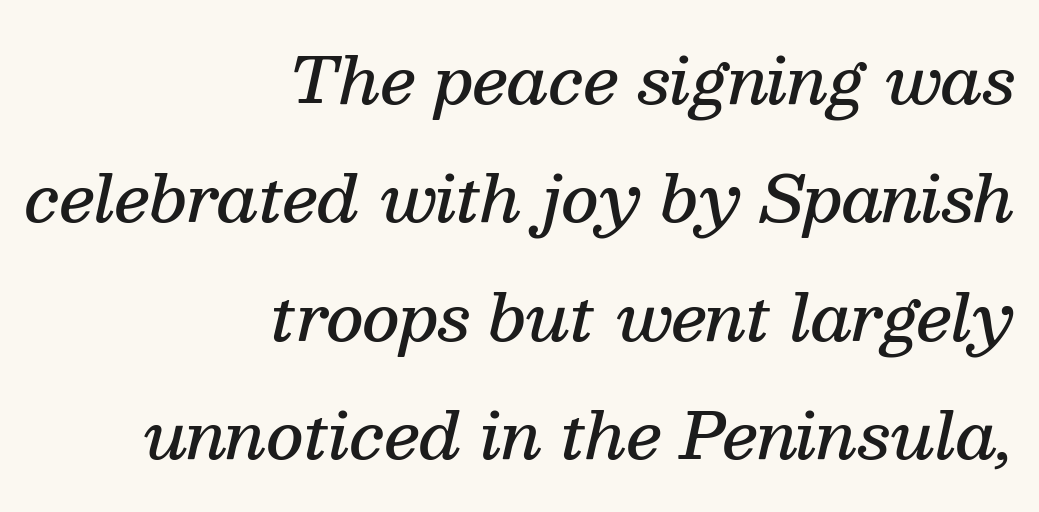
{"serif": "yes", "italic": "yes", "lean": "right", "slant_degrees": 13, "bold": "semi", "weight": "semibold", "width": "normal", "stroke_contrast": "medium", "x_height": "medium", "monospaced": "no", "underline": "no", "align": "right", "line_spacing_ratio": 1.85, "letter_spacing": "normal", "letter_spacing_em": 0.0, "glyph_px": 64}
